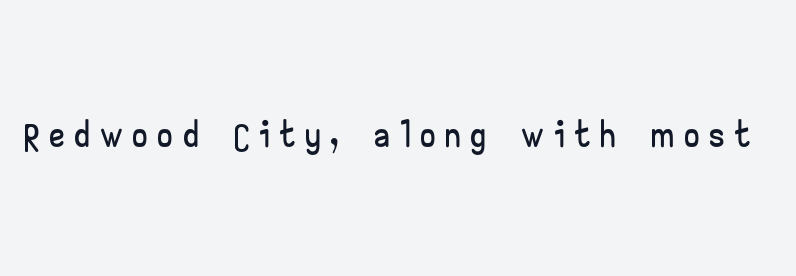
Spacing verdict: proportional, widths tailored to each character. Nope, no serifs anywhere on these letters. Letter spacing: wide. Unmarked baselines from the first word to the last. Rendered with straight, roman letterforms.
